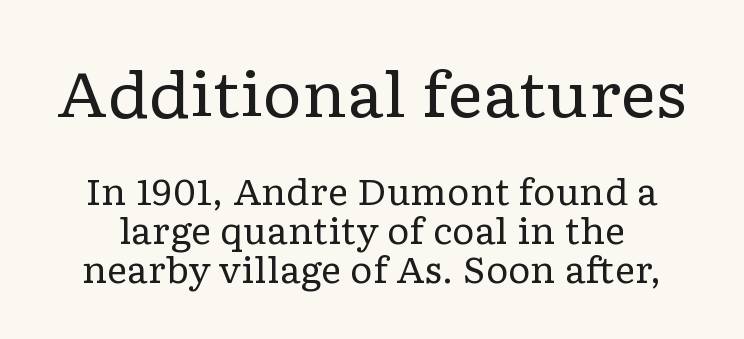
Q: Is the text bold? A: No.
Q: Is the text italic (slanted)? A: No, it is upright.
Q: Is the typeface a serif or a sans-serif typeface? A: Serif.
Q: Is the text underlined? A: No.
Q: Is the spacing between letters normal or unusually wide? A: Normal.
Q: Is the spacing between lines tight, normal or loose? A: Tight.
Q: Which block of text is set in a larger size, the first (top) or the second (bottom)? A: The first (top) one.
Q: Width (condensed, normal, or wide)? A: Wide.
Q: Stroke contrast? A: Low.
Q: x-height? A: Medium.
Q: Monospaced? A: No.
